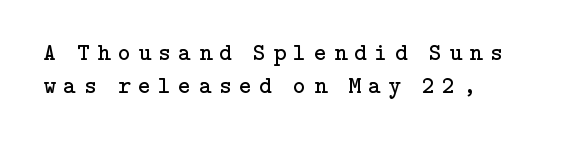
The image shows 24 px text type, upright; set left-aligned, normal line spacing (1.39x), unusually wide letter spacing (+0.32 em), not underlined.
